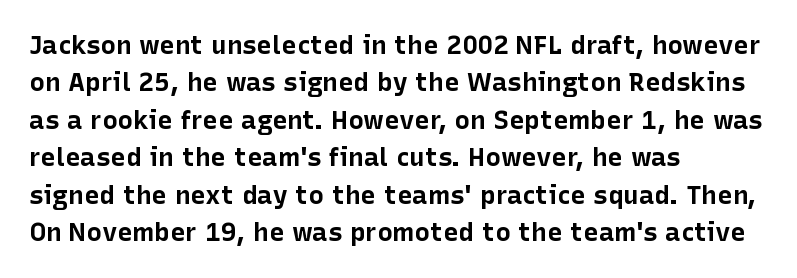
Q: Is the text bold? A: Yes.
Q: Is the text italic (slanted)? A: No, it is upright.
Q: Is the text underlined? A: No.
Q: How is the paragraph aligned? A: Left-aligned.
Q: Is the spacing between letters normal or unusually wide? A: Normal.
Q: Is the spacing between lines tight, normal or loose? A: Normal.
